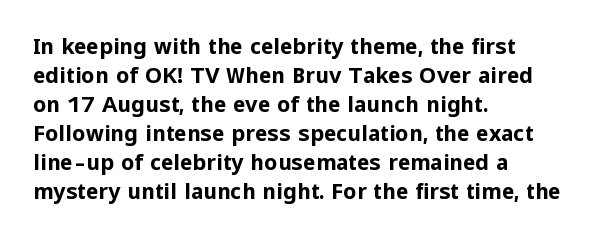
Q: Is the text bold? A: Yes.
Q: Is the text italic (slanted)? A: No, it is upright.
Q: Is the text underlined? A: No.
Q: How is the paragraph aligned? A: Left-aligned.
Q: Is the spacing between letters normal or unusually wide? A: Normal.
Q: Is the spacing between lines tight, normal or loose? A: Normal.
